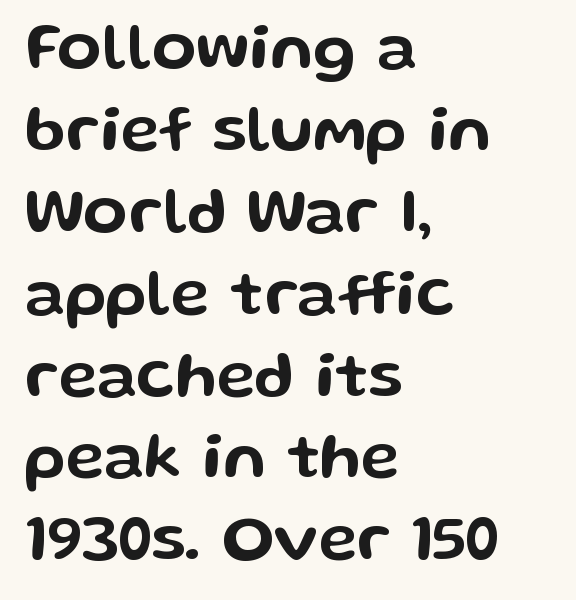
{"serif": "no", "italic": "no", "width": "wide", "stroke_contrast": "low", "x_height": "medium", "monospaced": "no", "underline": "no", "align": "left", "line_spacing": "normal", "line_spacing_ratio": 1.26, "letter_spacing": "normal", "letter_spacing_em": 0.0, "glyph_px": 65}
